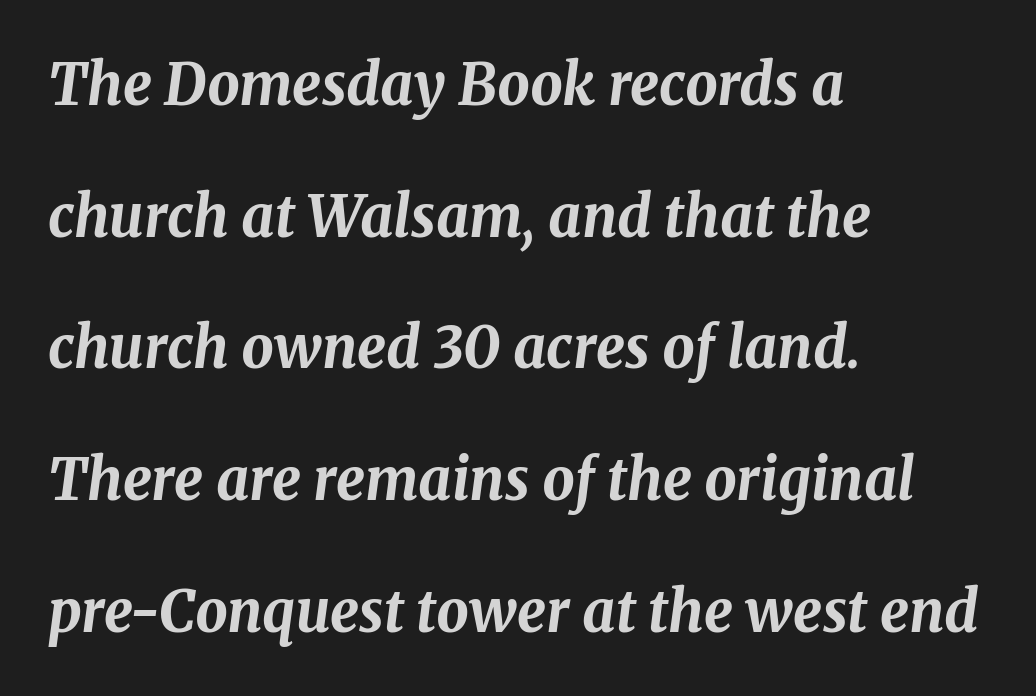
{"italic": "yes", "lean": "right", "slant_degrees": 8, "bold": "yes", "weight": "bold", "width": "normal", "stroke_contrast": "medium", "x_height": "medium", "monospaced": "no", "underline": "no", "align": "left", "line_spacing": "loose", "line_spacing_ratio": 2.31, "letter_spacing": "normal", "letter_spacing_em": 0.0, "glyph_px": 57}
